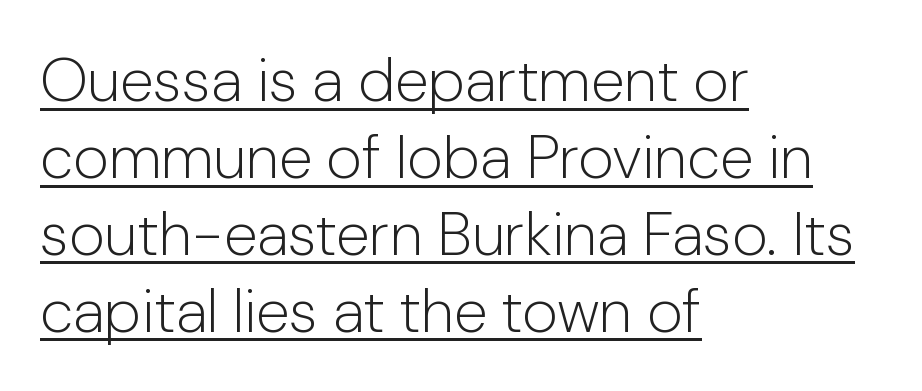
The image shows 61 px light sans-serif type, upright; set left-aligned, normal line spacing (1.26x), normal letter spacing, underlined; low stroke contrast and a medium x-height.
